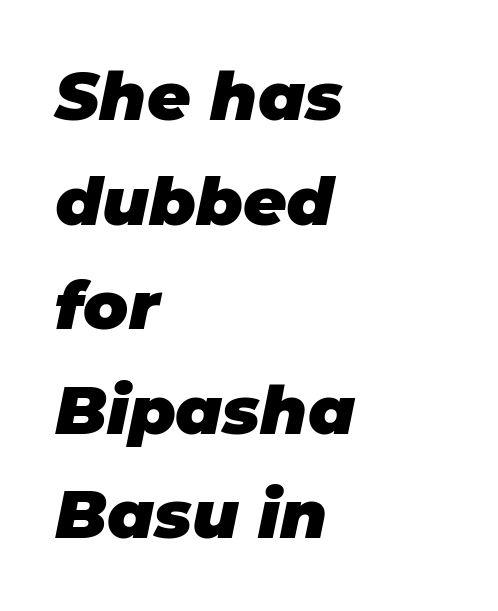
These lines carry a lot of weight — the face is fully bold. This block has exactly the height ordinary leading produces. Each letter keeps its own natural width here, so spacing adapts to shape. The words here are not underlined.
